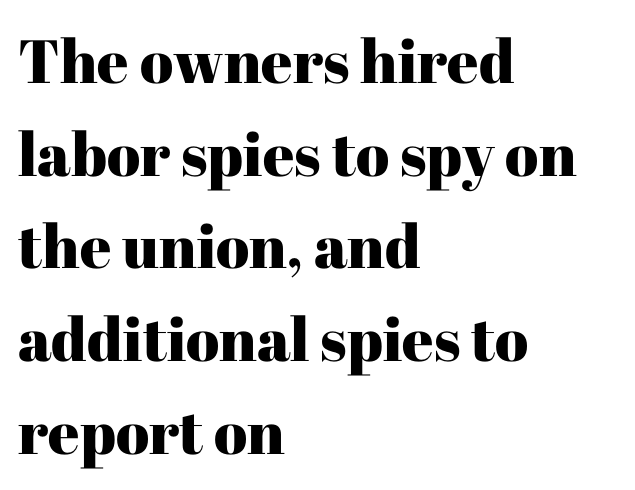
{"serif": "yes", "italic": "no", "width": "normal", "stroke_contrast": "high", "x_height": "medium", "monospaced": "no", "underline": "no", "align": "left", "line_spacing": "normal", "line_spacing_ratio": 1.52, "letter_spacing": "normal", "letter_spacing_em": 0.0, "glyph_px": 61}
